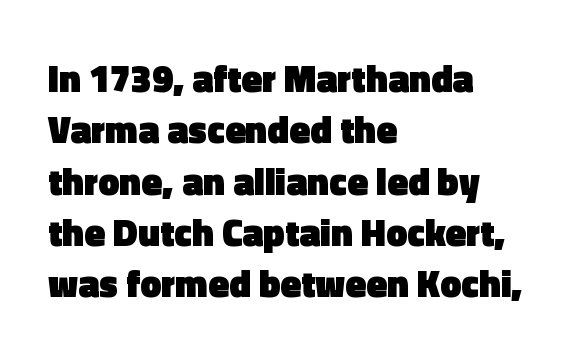
The passage shown is typed in a proportional face where columns would drift. The rag falls on the right side of this text block. The type family on display is of the sans-serif kind. Regarding leading, the lines here are spaced in the standard way.
